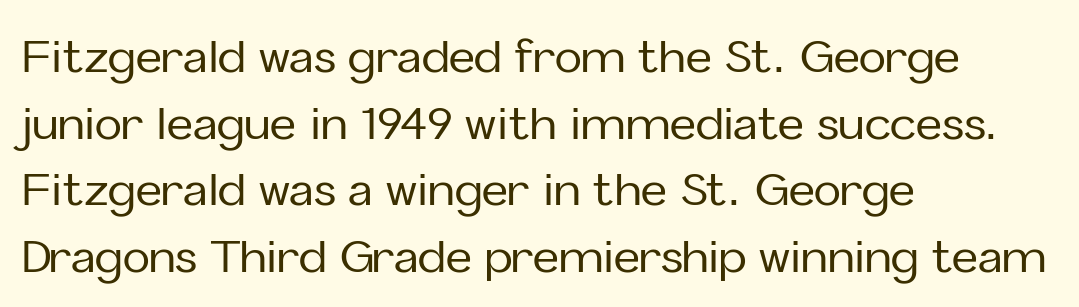
{"serif": "no", "italic": "no", "width": "normal", "stroke_contrast": "low", "x_height": "medium", "monospaced": "no", "underline": "no", "align": "left", "line_spacing": "normal", "line_spacing_ratio": 1.48, "letter_spacing": "normal", "letter_spacing_em": 0.0, "glyph_px": 45}
